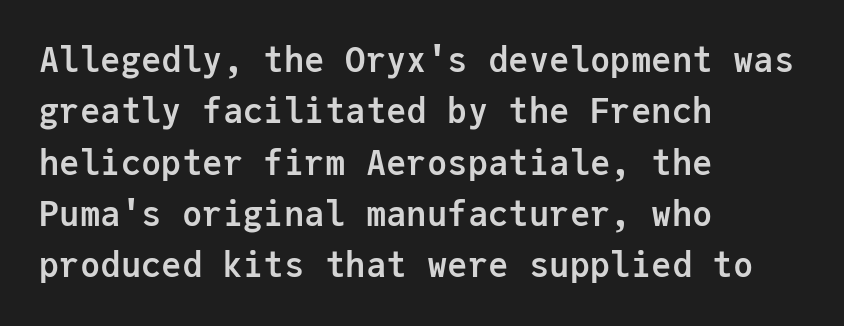
The rendering keeps characters at their native spacing. Does the lettering tilt? It doesn't — this is upright. Type style note: lacks serifs. Fixed-width glyphs throughout — classic coding-font behaviour.
